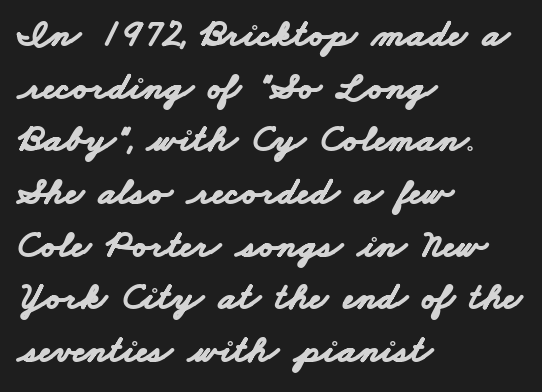
The gap between lines stays unmarked. The ragged edge is on the right, which tells us the setting is flush left. The rendering keeps characters at their native spacing. Regular leading. The sample has been set heavy, in full bold. The rendering uses natural spacing where letterforms have individual widths.
